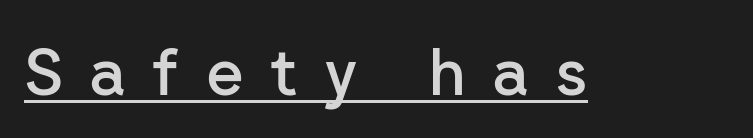
The image shows 65 px semibold sans-serif type, upright; set unusually wide letter spacing (+0.4 em), underlined; low stroke contrast and a medium x-height.
